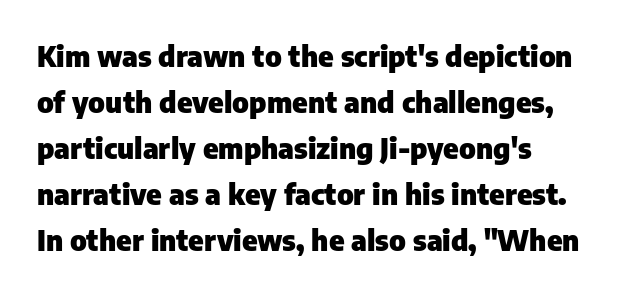
The image shows 29 px heavy sans-serif type, upright; set normal line spacing (1.59x), normal letter spacing, not underlined; low stroke contrast and a medium x-height.
